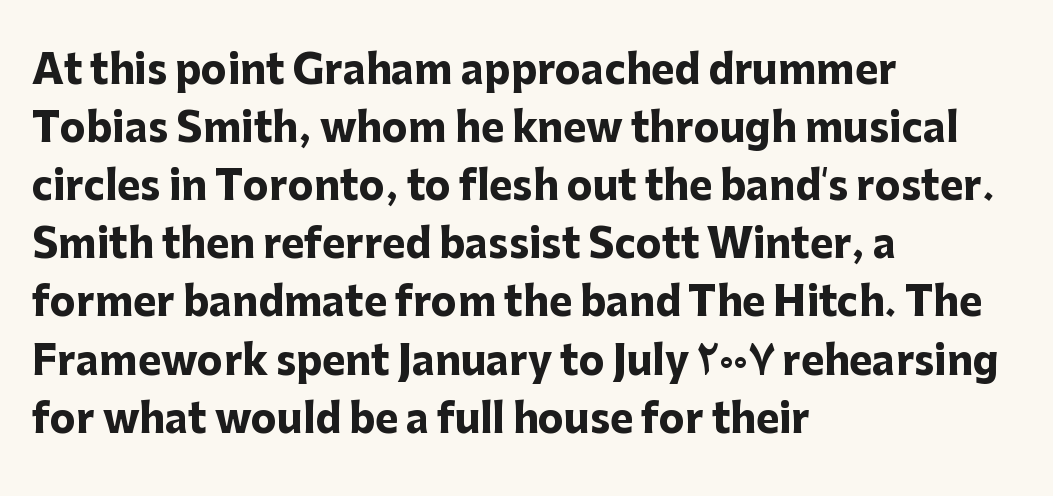
The image shows 39 px heavy sans-serif type, upright; set left-aligned, normal line spacing (1.49x), normal letter spacing, not underlined; low stroke contrast and a medium x-height.
